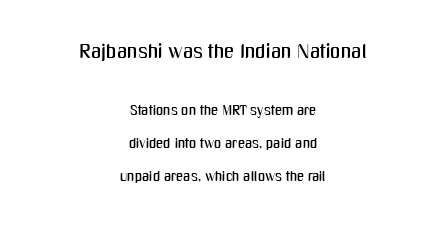
The space directly below the letters is spotless. Leading is clearly above the norm, producing a sparse column. Ordinary non-slanted type is in use. Every row of glyphs is offset so its center matches the block's center. Inter-character spacing is left at the font's built-in metrics.
